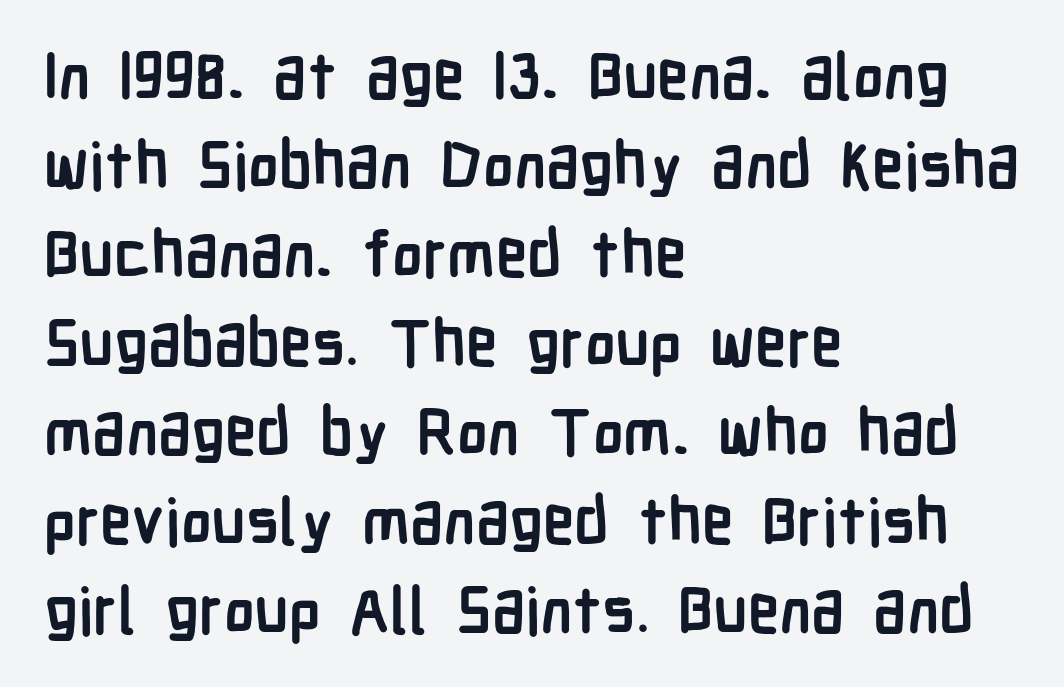
Q: Is the text bold? A: Yes.
Q: Is the text italic (slanted)? A: No, it is upright.
Q: Is the typeface a serif or a sans-serif typeface? A: Sans-serif.
Q: Is the text underlined? A: No.
Q: How is the paragraph aligned? A: Left-aligned.
Q: Is the spacing between letters normal or unusually wide? A: Normal.
Q: Is the spacing between lines tight, normal or loose? A: Normal.
Q: Width (condensed, normal, or wide)? A: Condensed.
Q: Stroke contrast? A: Low.
Q: x-height? A: Medium.
Q: Monospaced? A: No.
